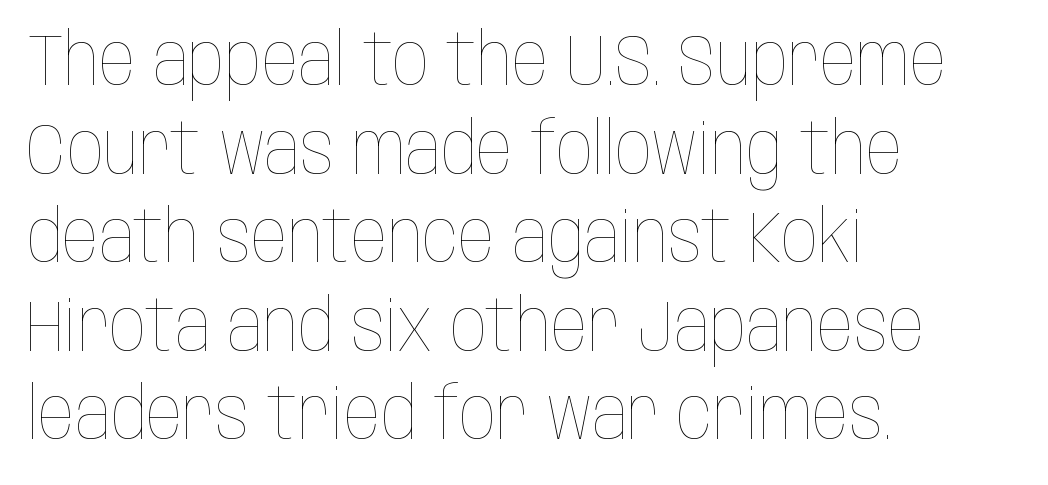
Q: Is the text bold? A: No.
Q: Is the text italic (slanted)? A: No, it is upright.
Q: Is the text underlined? A: No.
Q: How is the paragraph aligned? A: Left-aligned.
Q: Is the spacing between letters normal or unusually wide? A: Normal.
Q: Width (condensed, normal, or wide)? A: Condensed.
Q: Stroke contrast? A: Low.
Q: x-height? A: Large.
Q: Monospaced? A: No.
